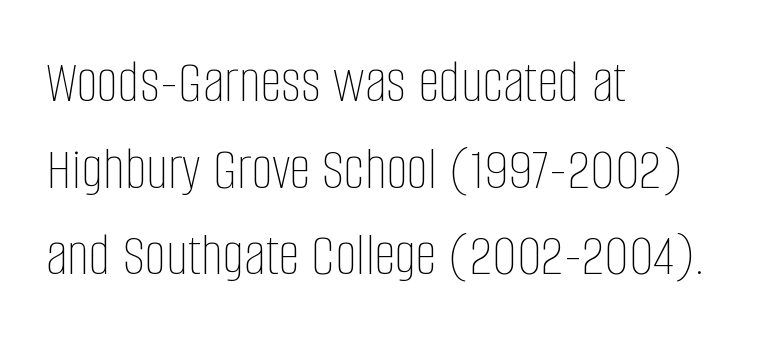
Q: Is the text bold? A: No.
Q: Is the text italic (slanted)? A: No, it is upright.
Q: Is the text underlined? A: No.
Q: How is the paragraph aligned? A: Left-aligned.
Q: Is the spacing between letters normal or unusually wide? A: Normal.
Q: Is the spacing between lines tight, normal or loose? A: Normal.
Q: Width (condensed, normal, or wide)? A: Condensed.
Q: Stroke contrast? A: Low.
Q: x-height? A: Large.
Q: Monospaced? A: No.
